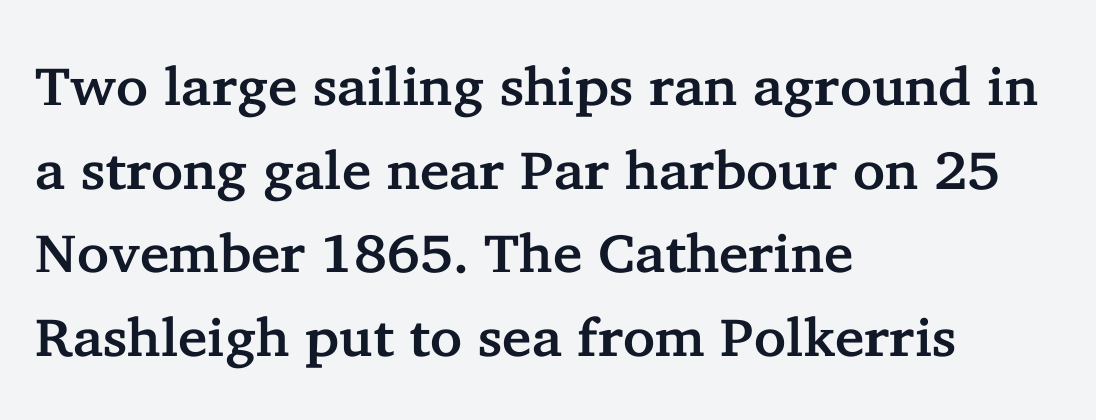
The rendering anchors every line to the left-hand side. Do the characters align in a grid? No, the font is proportional. Interline gaps are of average width in this sample. You can tell it's not italic because the verticals are truly vertical.
